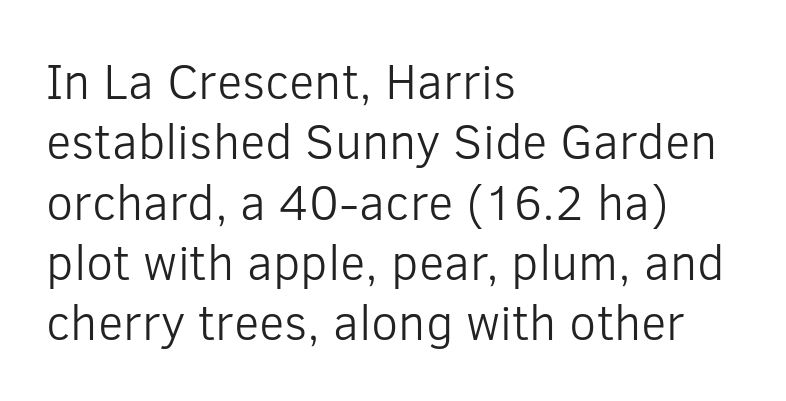
Q: Is the text bold? A: No.
Q: Is the text italic (slanted)? A: No, it is upright.
Q: Is the typeface a serif or a sans-serif typeface? A: Sans-serif.
Q: Is the text underlined? A: No.
Q: How is the paragraph aligned? A: Left-aligned.
Q: Is the spacing between letters normal or unusually wide? A: Normal.
Q: Width (condensed, normal, or wide)? A: Normal.
Q: Stroke contrast? A: Low.
Q: x-height? A: Medium.
Q: Monospaced? A: No.
